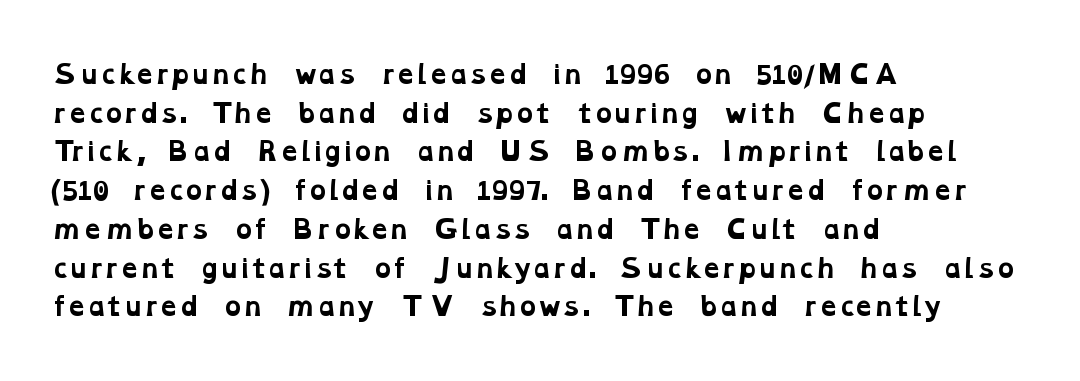
{"bold": "yes", "underline": "no", "align": "left", "line_spacing": "normal", "line_spacing_ratio": 1.55, "letter_spacing": "normal", "letter_spacing_em": 0.0, "glyph_px": 25}
